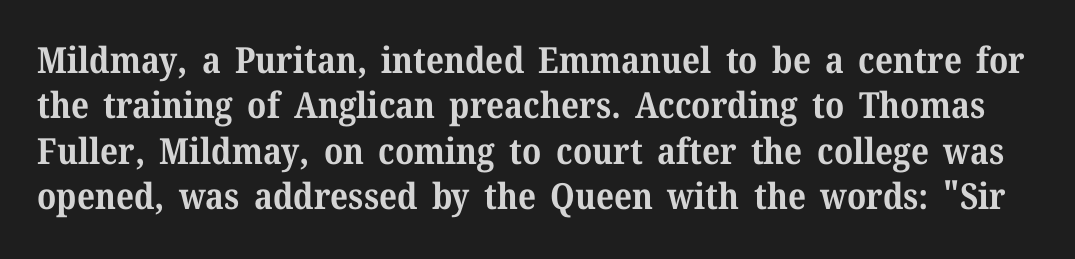
The designer went with a serif here, giving each stem small feet. On the weight axis this lands at bold, roughly 700. Quick note: interline space is typical. Check under the words: just untouched page. This is roman type, the default non-slanted kind.
